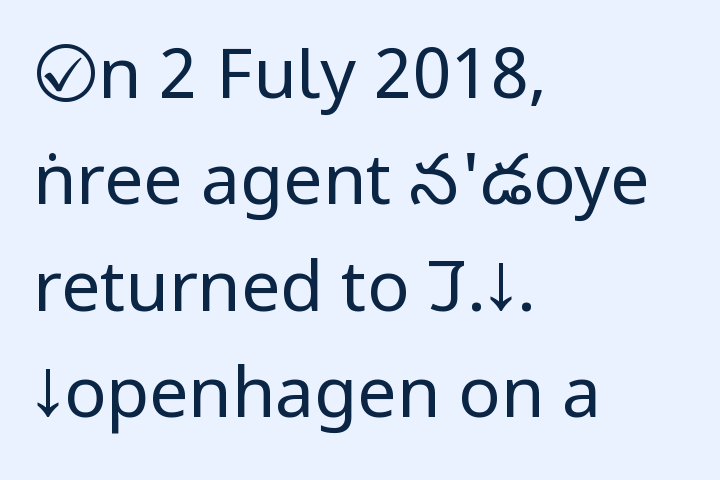
The image shows 70 px regular-weight, condensed sans-serif type, upright; set left-aligned, normal line spacing (1.52x), normal letter spacing, not underlined; low stroke contrast and a large x-height.
